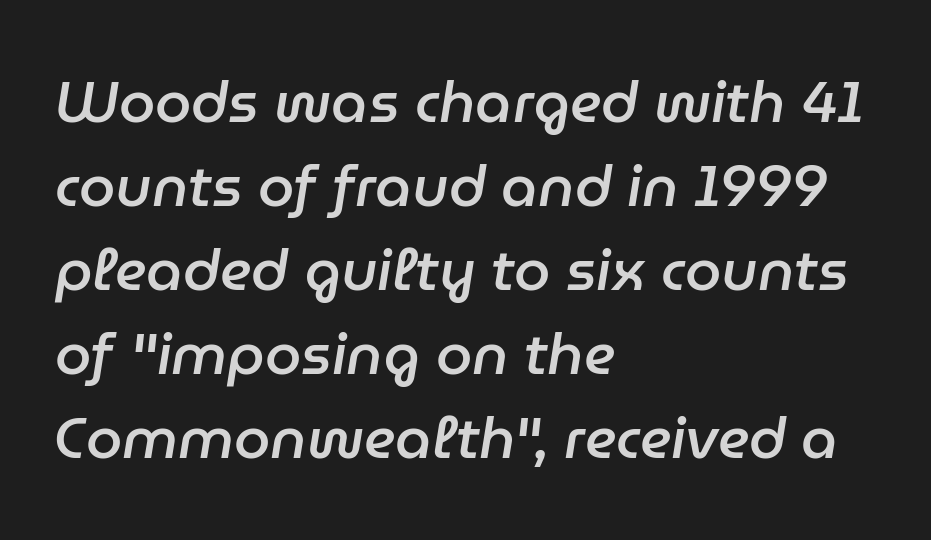
Q: Is the text bold? A: Semi-bold.
Q: Is the text italic (slanted)? A: Yes, it leans right by about 9 degrees.
Q: Is the text underlined? A: No.
Q: How is the paragraph aligned? A: Left-aligned.
Q: Is the spacing between letters normal or unusually wide? A: Normal.
Q: Is the spacing between lines tight, normal or loose? A: Normal.
Q: Width (condensed, normal, or wide)? A: Normal.
Q: Stroke contrast? A: Low.
Q: x-height? A: Medium.
Q: Monospaced? A: No.
